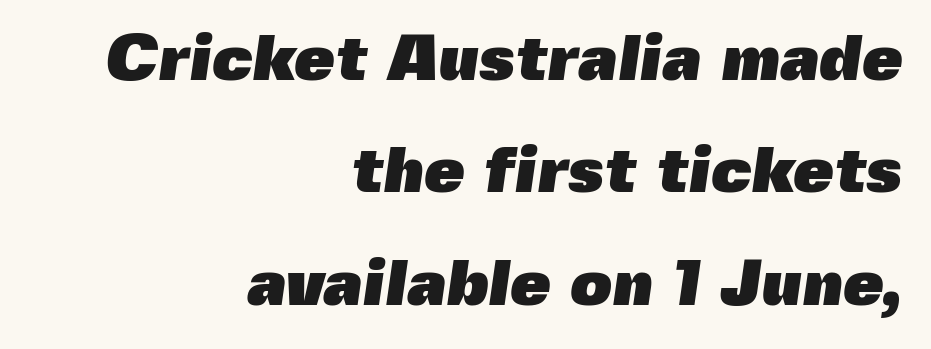
Observe the absence of serifs on each vertical stroke in this sample. A student would call this right alignment; a typographer would say flush right, rag left. Heavy, bold letterforms. The letterforms sit shoulder to shoulder at normal distance.
